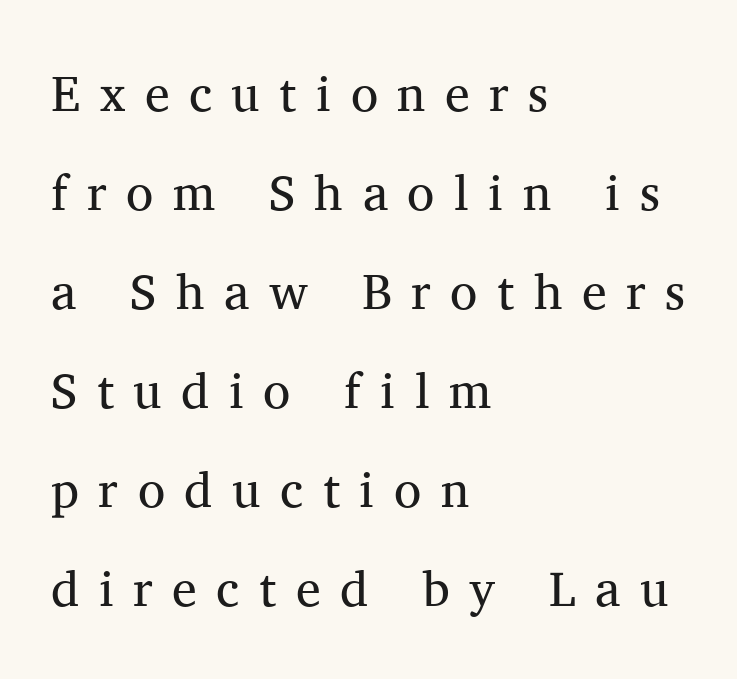
{"serif": "yes", "italic": "no", "bold": "no", "weight": "regular", "width": "normal", "stroke_contrast": "medium", "x_height": "medium", "monospaced": "no", "underline": "no", "align": "left", "line_spacing": "loose", "line_spacing_ratio": 1.98, "letter_spacing": "wide", "letter_spacing_em": 0.39, "glyph_px": 50}
